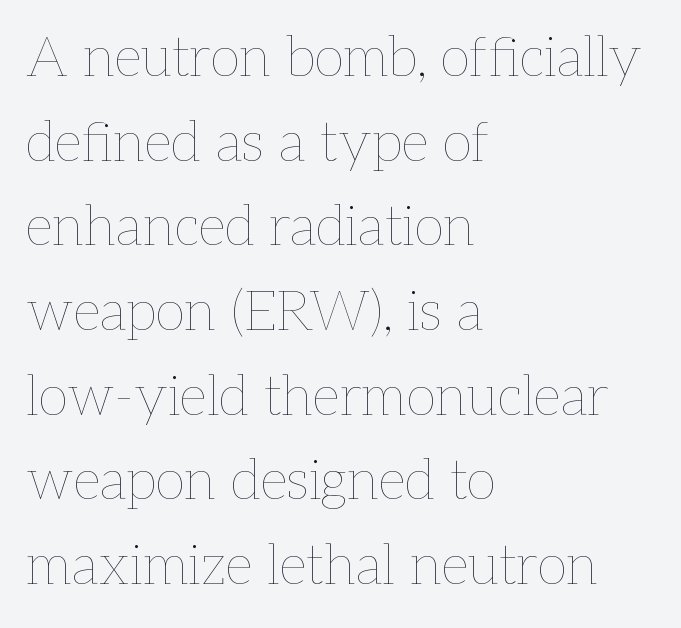
Q: Is the text bold? A: No.
Q: Is the text italic (slanted)? A: No, it is upright.
Q: Is the text underlined? A: No.
Q: How is the paragraph aligned? A: Left-aligned.
Q: Is the spacing between letters normal or unusually wide? A: Normal.
Q: Is the spacing between lines tight, normal or loose? A: Normal.
Q: Width (condensed, normal, or wide)? A: Normal.
Q: Stroke contrast? A: Low.
Q: x-height? A: Medium.
Q: Monospaced? A: No.
